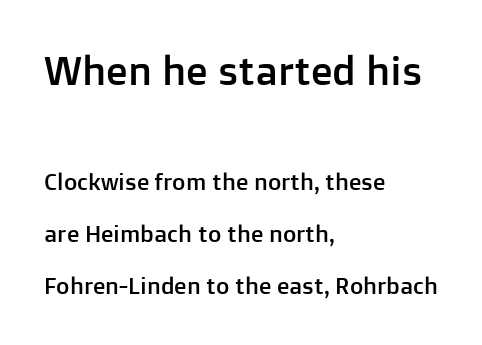
The image shows 40 px sans-serif type, upright; set left-aligned, loose line spacing (2.26x), normal letter spacing, not underlined; the first (top) block is 1.74x larger; low stroke contrast and a medium x-height.
